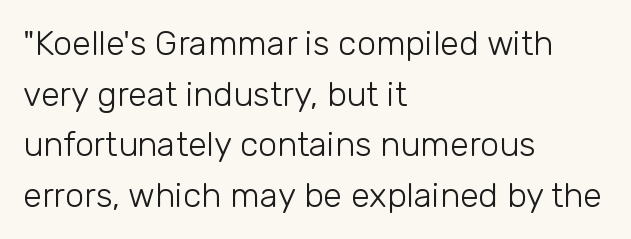
The lines sit at an ordinary, default distance from one another. The designer went with a sans here, leaving each stem footless. You could not count columns in this text — the font is proportionally spaced. The rendering anchors every line to the left-hand side. Tall strokes in this sample are plumb rather than angled.
